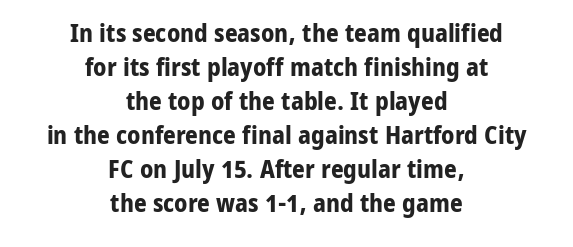
Glyph-to-glyph distance matches everyday printed text. Caption: bold face, heavy strokes. Centered paragraph, ragged on both sides. A normal amount of white space separates one row of letters from the next. The space beneath each line is pristine and unruled.
